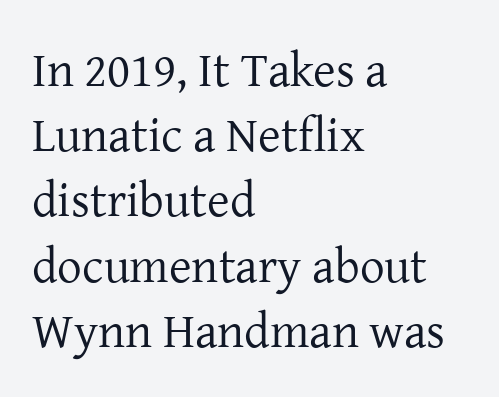
Nothing heavy about these letters — not bold at all. Left-aligned paragraph, ragged on the right. Interline gaps are of average width in this sample. Character widths vary here, with narrow letters taking less room than wide ones. Is this a sans? No — the strokes have serifs.
